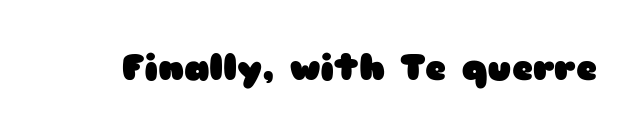
{"serif": "no", "italic": "no", "bold": "yes", "weight": "heavy", "width": "wide", "stroke_contrast": "low", "x_height": "medium", "monospaced": "no", "underline": "no", "letter_spacing": "normal", "letter_spacing_em": 0.0, "glyph_px": 36}
